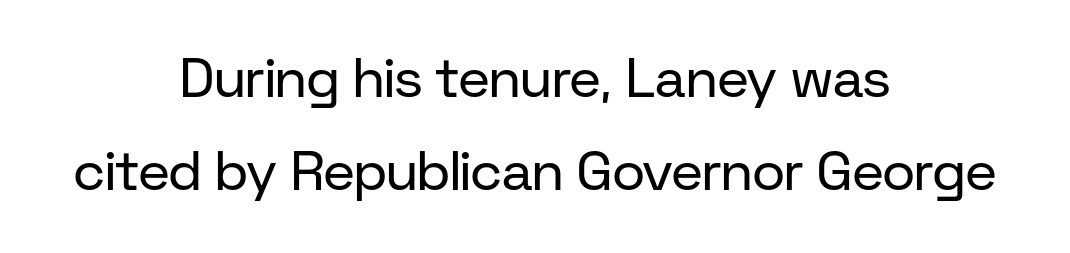
Serifs: no, the terminals of the letterforms are clean. Spacing verdict: proportional, widths tailored to each character. Letters rest on an invisible, unmarked baseline. The type is set solid horizontally, with unmodified tracking.
